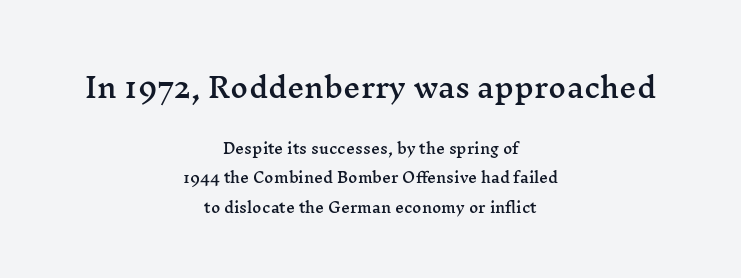
{"italic": "no", "underline": "no", "align": "center", "line_spacing": "loose", "line_spacing_ratio": 2.09, "letter_spacing": "normal", "letter_spacing_em": 0.0, "larger_block": "first", "size_ratio": 1.93, "glyph_px": 27}
